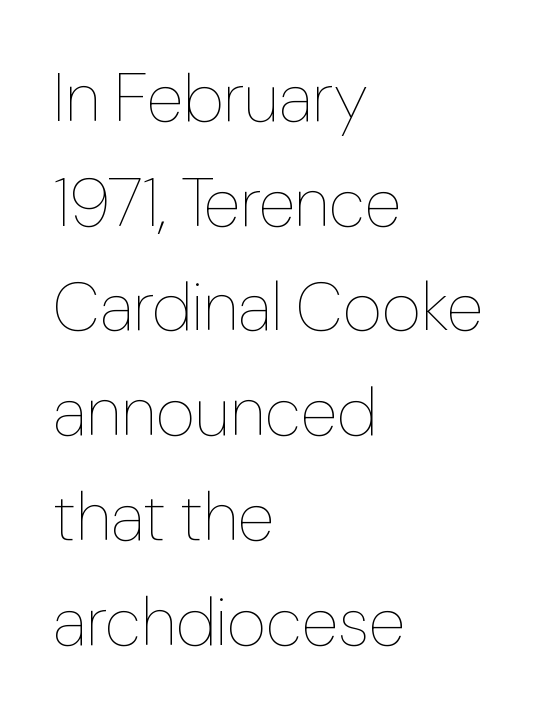
The image shows 68 px thin type, upright; set left-aligned, normal line spacing (1.54x), normal letter spacing, not underlined; low stroke contrast and a medium x-height.
